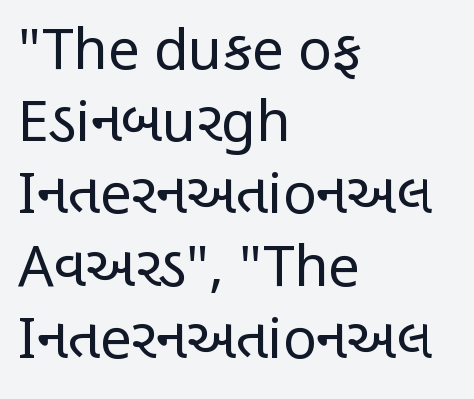
Descender tails drop into unmarked territory. Bold? No — there's no thickening of the strokes. This sample has the flowing, uneven cadence of proportional lettering. Tall strokes in this sample are plumb rather than angled.
